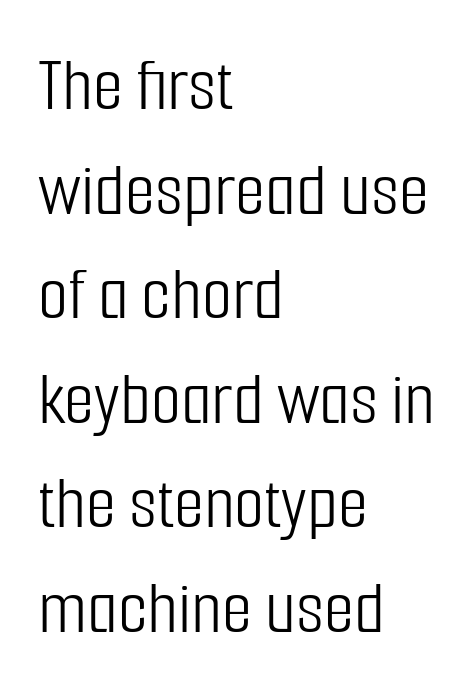
The image shows 78 px light, condensed sans-serif type, upright; set left-aligned, normal line spacing (1.34x), normal letter spacing, not underlined; low stroke contrast and a medium x-height.
